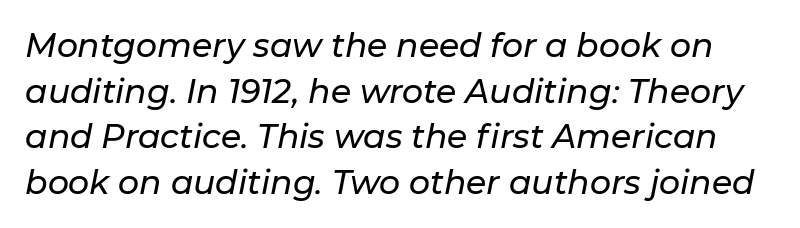
The image shows 33 px text type, italic (leaning right); set normal line spacing (1.38x), normal letter spacing, not underlined; low stroke contrast and a medium x-height.
